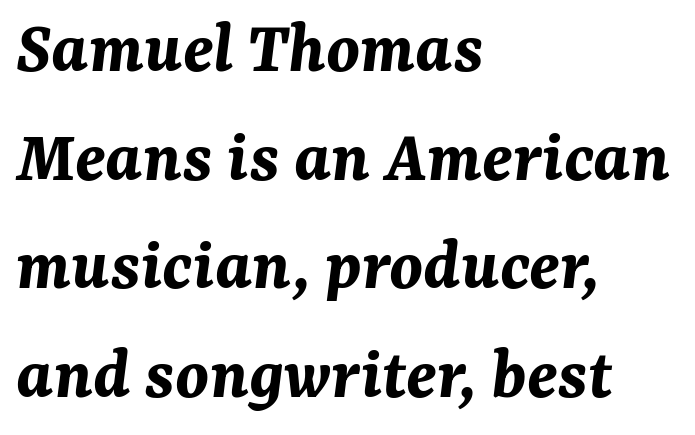
Q: Is the text bold? A: Yes.
Q: Is the text italic (slanted)? A: Yes, it leans right by about 7 degrees.
Q: Is the text underlined? A: No.
Q: How is the paragraph aligned? A: Left-aligned.
Q: Is the spacing between letters normal or unusually wide? A: Normal.
Q: Is the spacing between lines tight, normal or loose? A: Normal.
Q: Width (condensed, normal, or wide)? A: Normal.
Q: Stroke contrast? A: Medium.
Q: x-height? A: Medium.
Q: Monospaced? A: No.
